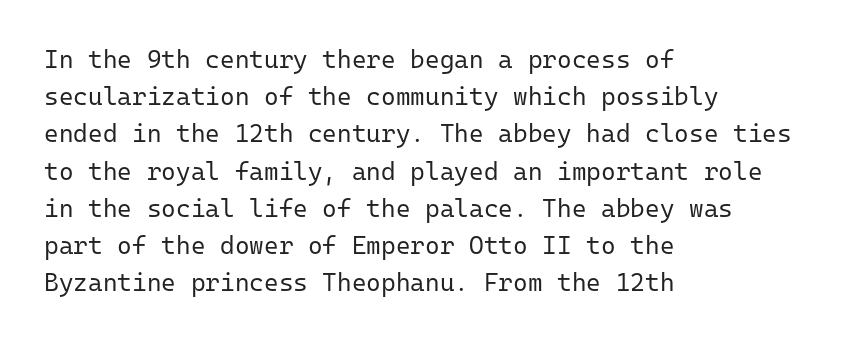
{"italic": "no", "bold": "no", "underline": "no", "align": "left", "line_spacing": "normal", "line_spacing_ratio": 1.49, "letter_spacing": "normal", "letter_spacing_em": 0.0, "glyph_px": 25}
